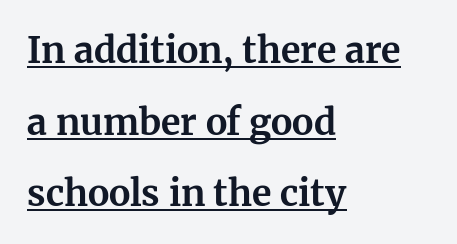
{"serif": "yes", "italic": "no", "bold": "yes", "weight": "bold", "width": "normal", "stroke_contrast": "medium", "x_height": "medium", "monospaced": "no", "underline": "yes", "align": "left", "line_spacing": "loose", "line_spacing_ratio": 1.99, "letter_spacing": "normal", "letter_spacing_em": 0.0, "glyph_px": 36}
